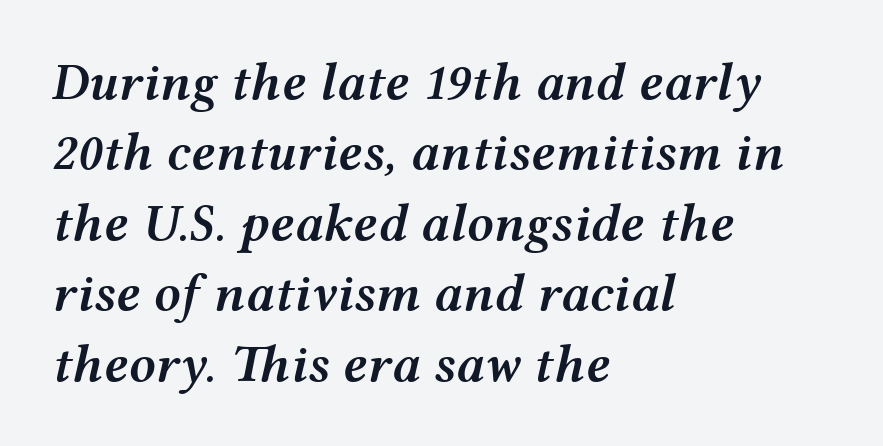
{"italic": "yes", "lean": "right", "slant_degrees": 12, "bold": "semi", "weight": "semibold", "width": "wide", "stroke_contrast": "medium", "x_height": "medium", "monospaced": "no", "underline": "no", "align": "left", "line_spacing": "normal", "line_spacing_ratio": 1.33, "letter_spacing": "normal", "letter_spacing_em": 0.0, "glyph_px": 53}
